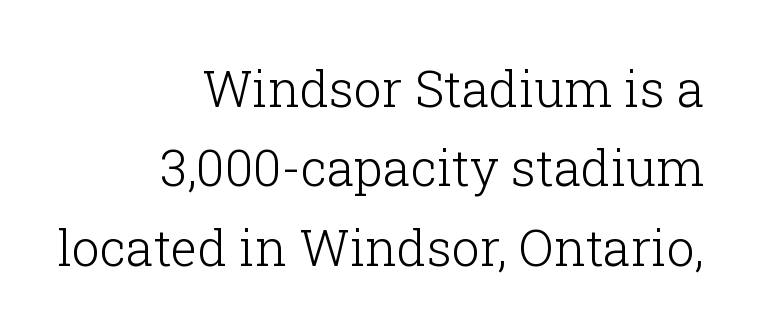
This sample uses plain, unmodified letter spacing. Underlining? Definitely not there. The letters advance in unequal steps, a hallmark of proportional type. Which margin do the lines hug? The right one — the left edge is uneven. Weight: in the light-to-regular range. Posture: vertical.
